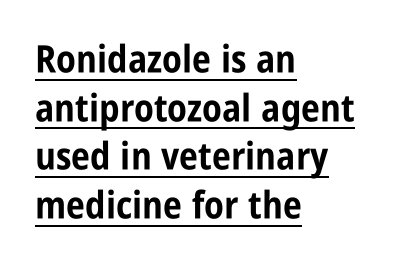
The passage shown is typed in a proportional face where columns would drift. A typesetter would mark this as roman, not italic. The gaps between neighbouring characters are ordinary and unremarkable. Nope, no serifs anywhere on these letters. The text block is weighted toward the left margin, trailing off unevenly rightward. The lines sit at an ordinary, default distance from one another.
